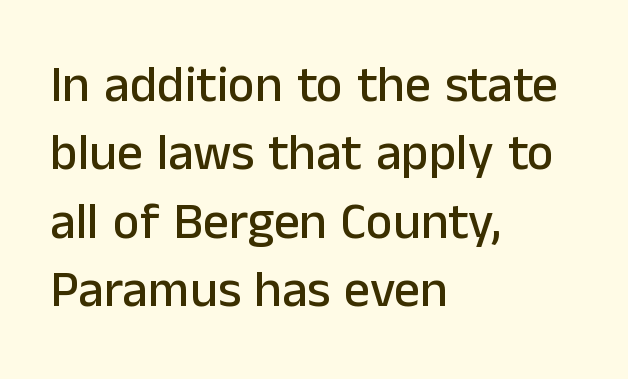
{"serif": "no", "italic": "no", "width": "normal", "stroke_contrast": "low", "x_height": "medium", "monospaced": "no", "underline": "no", "align": "left", "line_spacing": "normal", "line_spacing_ratio": 1.34, "letter_spacing": "normal", "letter_spacing_em": 0.0, "glyph_px": 51}
